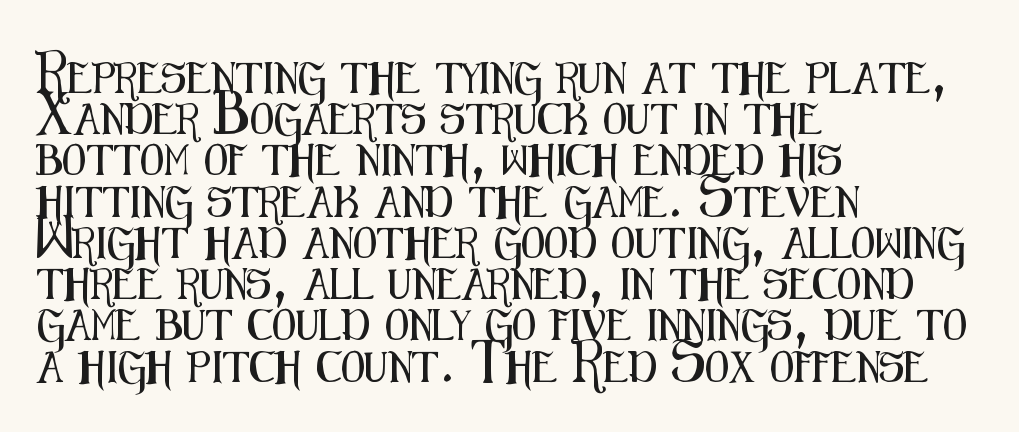
The image shows 31 px condensed type, upright; set left-aligned, normal line spacing (1.33x), normal letter spacing, not underlined; medium stroke contrast and a medium x-height.
